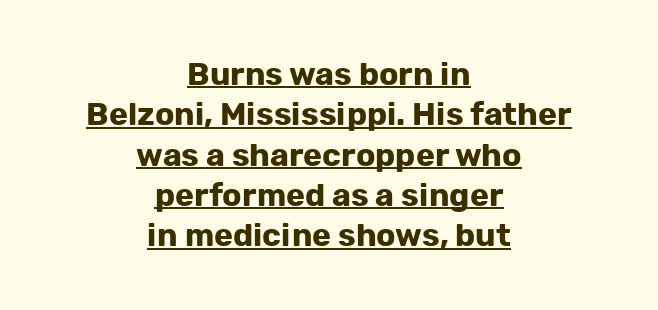
Q: Is the text bold? A: Yes.
Q: Is the text italic (slanted)? A: No, it is upright.
Q: Is the typeface a serif or a sans-serif typeface? A: Sans-serif.
Q: Is the text underlined? A: Yes.
Q: How is the paragraph aligned? A: Centered.
Q: Is the spacing between letters normal or unusually wide? A: Normal.
Q: Is the spacing between lines tight, normal or loose? A: Normal.
Q: Width (condensed, normal, or wide)? A: Normal.
Q: Stroke contrast? A: Low.
Q: x-height? A: Medium.
Q: Monospaced? A: No.
